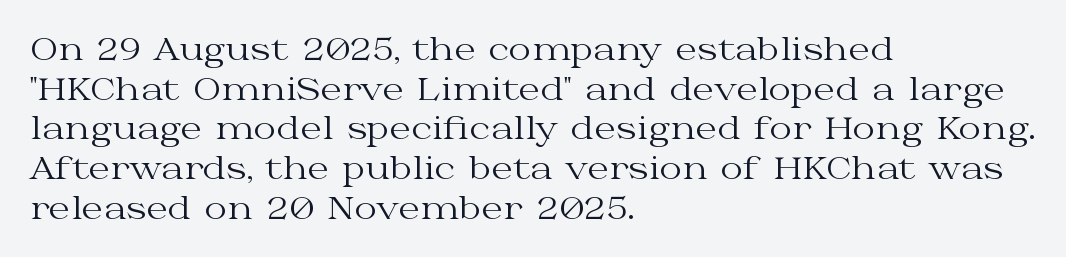
Q: Is the text bold? A: No.
Q: Is the text italic (slanted)? A: No, it is upright.
Q: Is the typeface a serif or a sans-serif typeface? A: Serif.
Q: Is the text underlined? A: No.
Q: How is the paragraph aligned? A: Left-aligned.
Q: Is the spacing between letters normal or unusually wide? A: Normal.
Q: Is the spacing between lines tight, normal or loose? A: Normal.
Q: Width (condensed, normal, or wide)? A: Wide.
Q: Stroke contrast? A: Medium.
Q: x-height? A: Medium.
Q: Monospaced? A: No.
